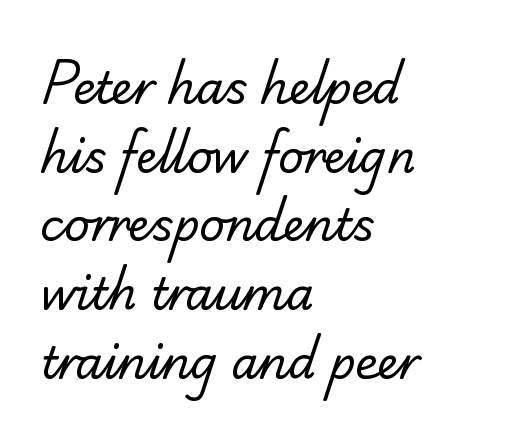
Q: Is the text bold? A: No.
Q: Is the typeface a serif or a sans-serif typeface? A: Serif.
Q: Is the text underlined? A: No.
Q: How is the paragraph aligned? A: Left-aligned.
Q: Is the spacing between letters normal or unusually wide? A: Normal.
Q: Is the spacing between lines tight, normal or loose? A: Normal.
Q: Width (condensed, normal, or wide)? A: Normal.
Q: Stroke contrast? A: Low.
Q: x-height? A: Small.
Q: Monospaced? A: No.
